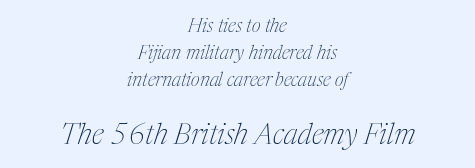
The image shows 29 px thin, condensed serif type, italic (leaning right); set centered, normal line spacing (1.41x), normal letter spacing, not underlined; the second (bottom) block is 1.53x larger; medium stroke contrast and a medium x-height.
